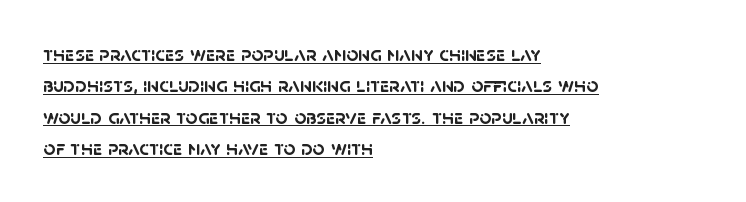
The image shows 21 px bold type; set left-aligned, normal line spacing (1.49x), normal letter spacing, underlined.
